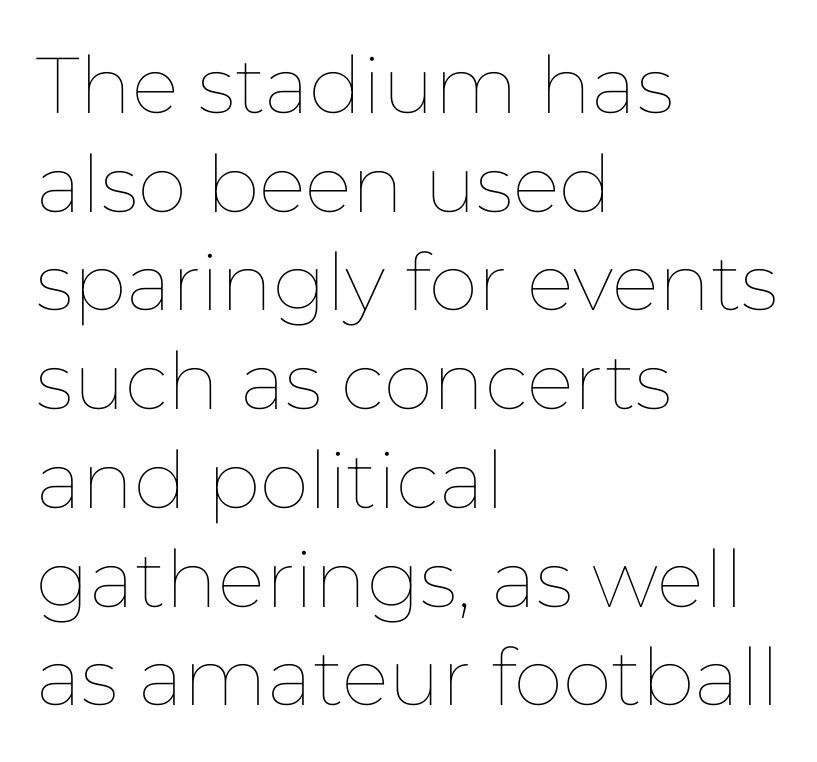
{"italic": "no", "bold": "no", "weight": "thin", "width": "normal", "stroke_contrast": "low", "x_height": "medium", "monospaced": "no", "underline": "no", "align": "left", "line_spacing": "normal", "line_spacing_ratio": 1.25, "letter_spacing": "normal", "letter_spacing_em": 0.0, "glyph_px": 79}
